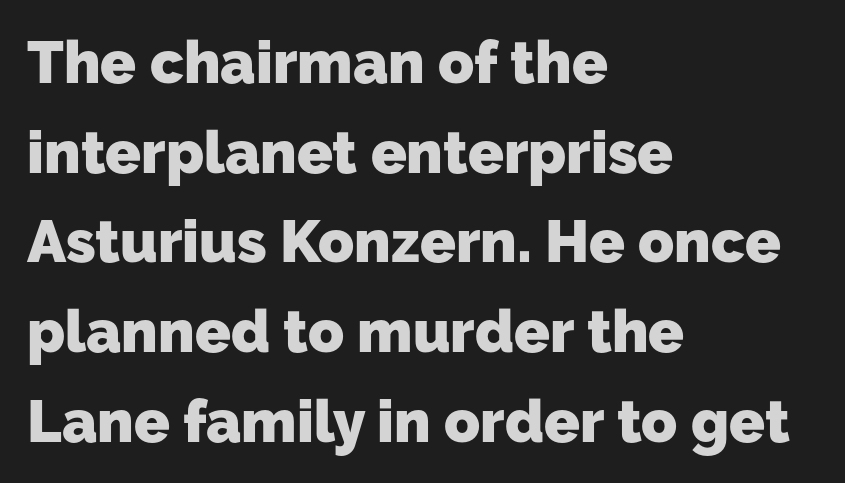
The image shows 59 px heavy sans-serif type; set left-aligned, normal line spacing (1.52x), normal letter spacing, not underlined; low stroke contrast and a medium x-height.
